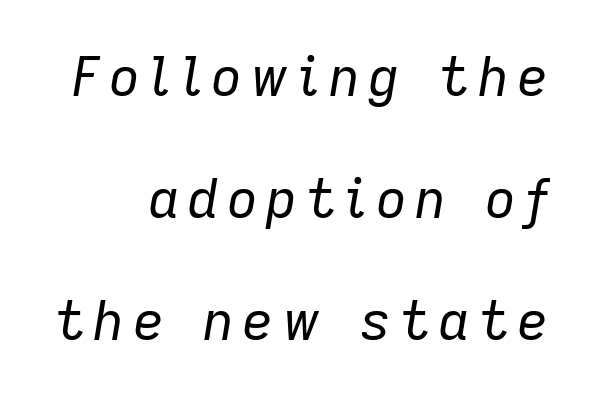
{"italic": "yes", "lean": "right", "slant_degrees": 9, "bold": "no", "weight": "regular", "width": "normal", "stroke_contrast": "low", "x_height": "medium", "monospaced": "no", "underline": "no", "align": "right", "line_spacing": "loose", "line_spacing_ratio": 2.26, "glyph_px": 54}
